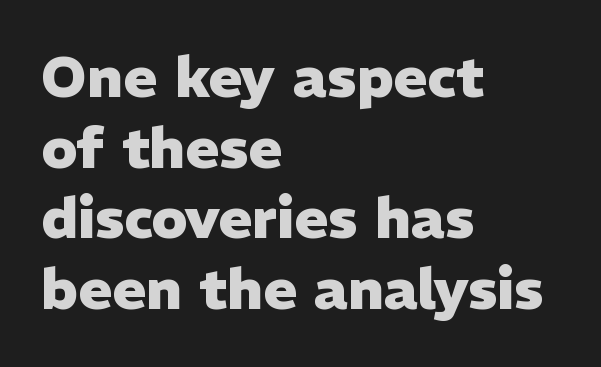
Q: Is the text bold? A: Yes.
Q: Is the text italic (slanted)? A: No, it is upright.
Q: Is the typeface a serif or a sans-serif typeface? A: Sans-serif.
Q: Is the text underlined? A: No.
Q: How is the paragraph aligned? A: Left-aligned.
Q: Is the spacing between letters normal or unusually wide? A: Normal.
Q: Width (condensed, normal, or wide)? A: Normal.
Q: Stroke contrast? A: Low.
Q: x-height? A: Medium.
Q: Monospaced? A: No.
